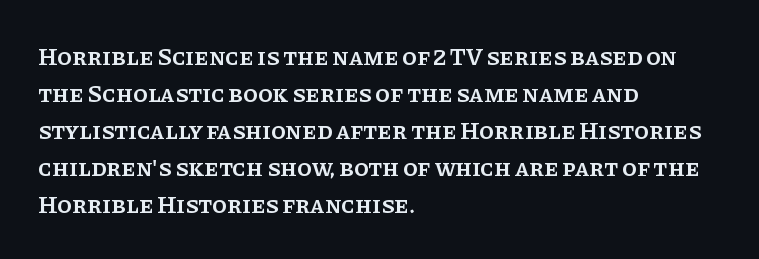
Q: Is the text bold? A: Semi-bold.
Q: Is the text italic (slanted)? A: No, it is upright.
Q: Is the text underlined? A: No.
Q: How is the paragraph aligned? A: Left-aligned.
Q: Is the spacing between letters normal or unusually wide? A: Normal.
Q: Is the spacing between lines tight, normal or loose? A: Normal.
